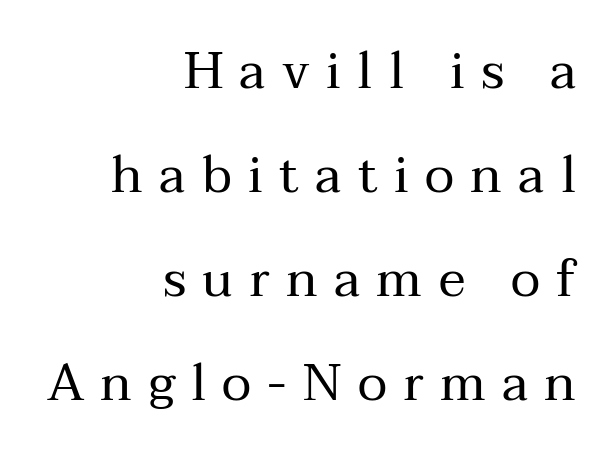
Q: Is the text bold? A: No.
Q: Is the text italic (slanted)? A: No, it is upright.
Q: Is the typeface a serif or a sans-serif typeface? A: Serif.
Q: Is the text underlined? A: No.
Q: How is the paragraph aligned? A: Right-aligned.
Q: Is the spacing between letters normal or unusually wide? A: Unusually wide.
Q: Is the spacing between lines tight, normal or loose? A: Loose.
Q: Width (condensed, normal, or wide)? A: Normal.
Q: Stroke contrast? A: Medium.
Q: x-height? A: Medium.
Q: Monospaced? A: No.
